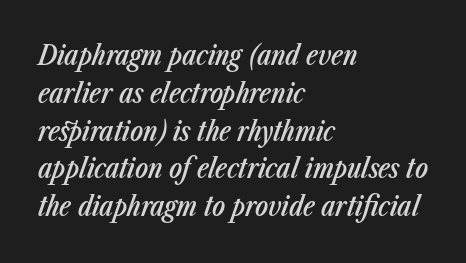
Q: Is the text bold? A: Semi-bold.
Q: Is the text italic (slanted)? A: Yes, it leans right by about 23 degrees.
Q: Is the text underlined? A: No.
Q: How is the paragraph aligned? A: Left-aligned.
Q: Is the spacing between letters normal or unusually wide? A: Normal.
Q: Is the spacing between lines tight, normal or loose? A: Normal.
